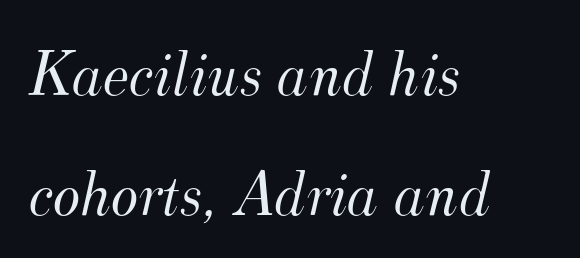
{"serif": "yes", "italic": "yes", "lean": "right", "slant_degrees": 12, "bold": "no", "weight": "light", "width": "normal", "stroke_contrast": "medium", "x_height": "small", "monospaced": "no", "underline": "no", "align": "left", "line_spacing_ratio": 1.85, "letter_spacing": "normal", "letter_spacing_em": 0.0, "glyph_px": 65}
